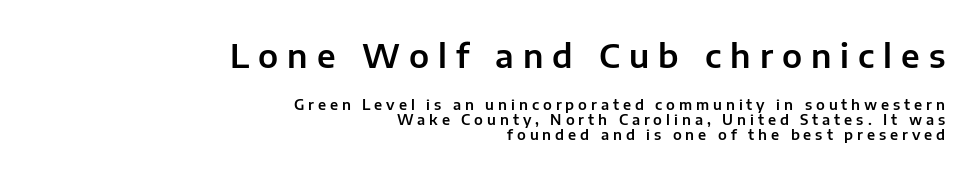
{"serif": "no", "italic": "no", "width": "normal", "stroke_contrast": "low", "x_height": "medium", "monospaced": "no", "underline": "no", "align": "right", "line_spacing": "tight", "line_spacing_ratio": 1.07, "letter_spacing": "wide", "letter_spacing_em": 0.28, "larger_block": "first", "size_ratio": 2.29, "glyph_px": 32}
